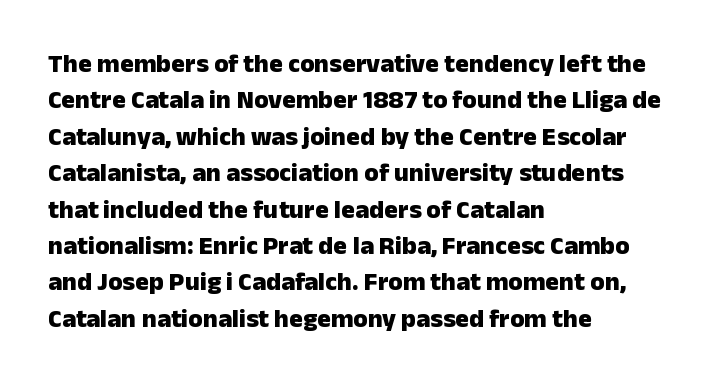
The image shows 26 px bold type, upright; set left-aligned, normal line spacing (1.4x), normal letter spacing, not underlined.
